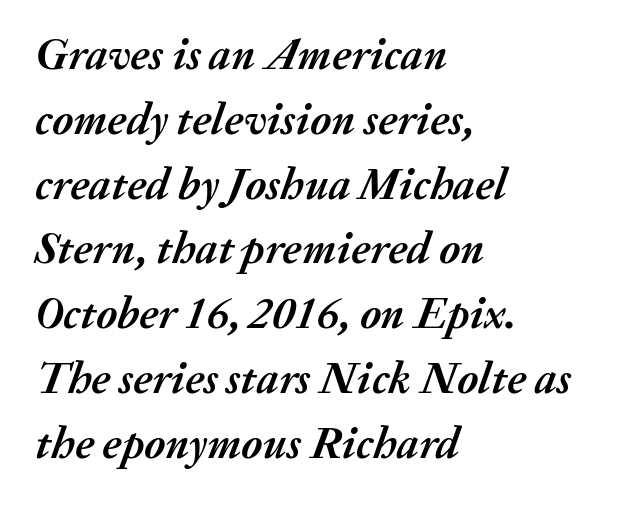
Every character sits at an angle, as italics do. The passage is arranged the way most books set body copy — flush left. Letter spacing: default. Compared with an ordinary text face, these strokes are far heavier — a full bold. Quick note: underline off. Think of a printed novel: that variable character pitch is what you see here.
